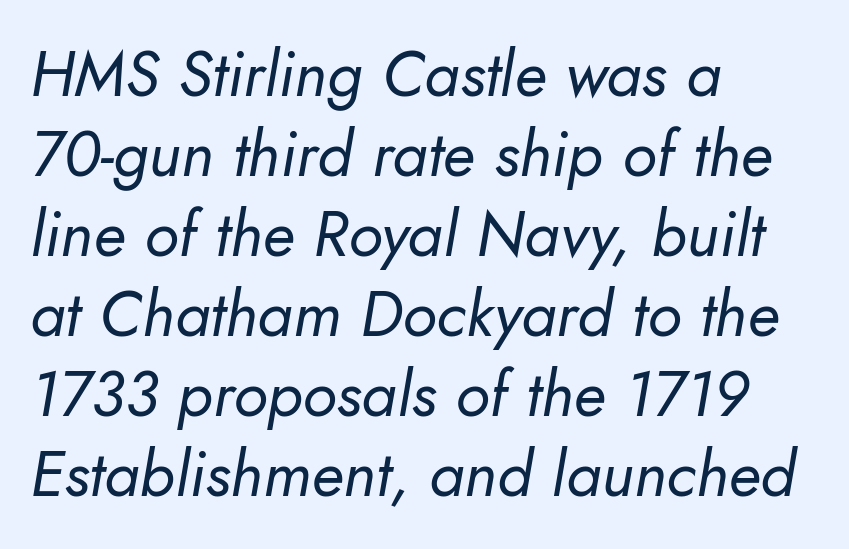
{"italic": "yes", "lean": "right", "slant_degrees": 10, "bold": "no", "weight": "regular", "width": "normal", "stroke_contrast": "low", "x_height": "small", "monospaced": "no", "underline": "no", "align": "left", "line_spacing": "normal", "line_spacing_ratio": 1.25, "letter_spacing": "normal", "letter_spacing_em": 0.0, "glyph_px": 64}
